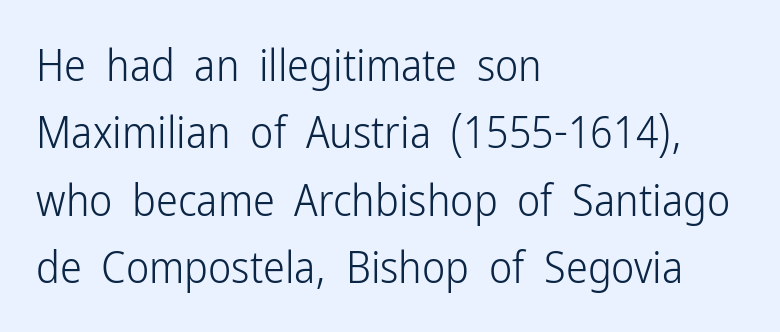
The image shows 44 px light, condensed sans-serif type, upright; set left-aligned, normal line spacing (1.53x), normal letter spacing, not underlined; low stroke contrast and a medium x-height.
